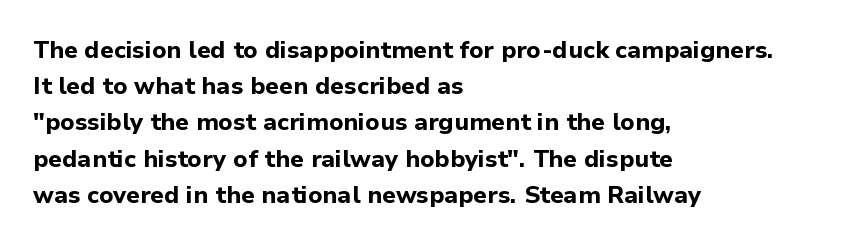
The vertical gap from one line to the next is medium. In terms of posture, this sample is upright. Look at the stroke-to-counter ratio: heavy, a bold. Clear beneath every line of the passage. Casual observation: everything's shoved over to the left. You could call the tracking neutral — neither tight nor loose.
